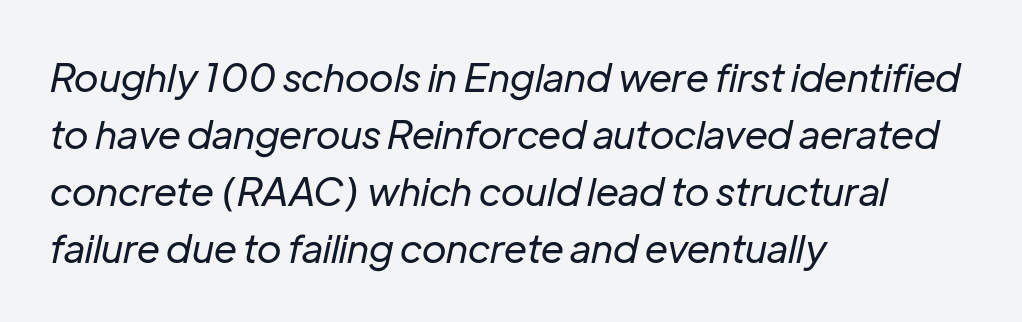
Summary of vertical rhythm: regular, with standard interline spacing. Is the type slanted? Yes — the strokes lean at a clear angle. The face used here is rendered with its standard letterfit. Stems and bowls with no extra thickness — not bold. Anything drawn beneath the words? Only blank space. Every row of glyphs begins at an identical x-position on the left.
